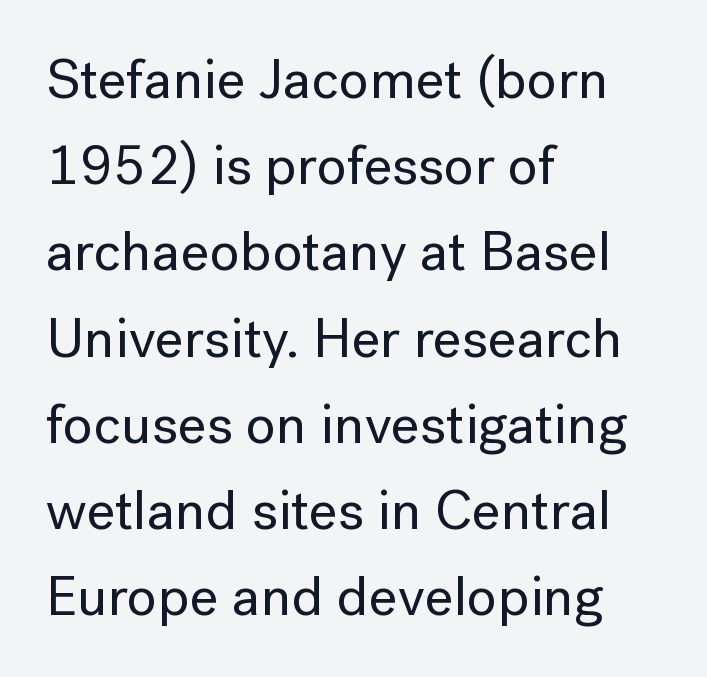
Casual observation: everything's shoved over to the left. The type is set solid horizontally, with unmodified tracking. Looks like regular typesetting: each glyph gets only the width it needs. Compared with typical paragraphs, the rows here are spaced about the same.
